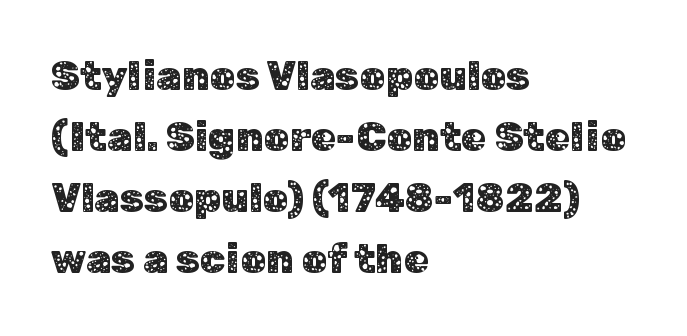
{"serif": "no", "italic": "no", "width": "normal", "stroke_contrast": "low", "x_height": "medium", "monospaced": "no", "underline": "no", "align": "left", "line_spacing": "normal", "line_spacing_ratio": 1.49, "letter_spacing": "normal", "letter_spacing_em": 0.0, "glyph_px": 41}
